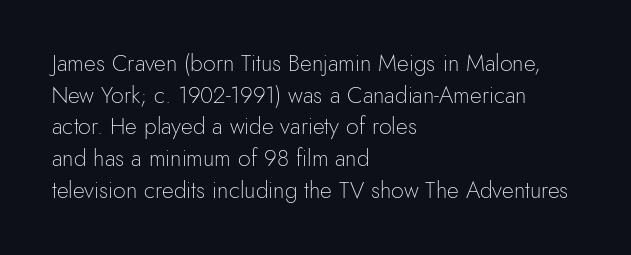
A roman cut, with each character standing at attention. Line spacing here is normal. The text block is weighted toward the left margin, trailing off unevenly rightward. Lines of text with bare space underneath. Nothing unusual about the tracking: characters are spaced as the font intends. A quiet, ordinary-to-light weight characterises the typeface.
